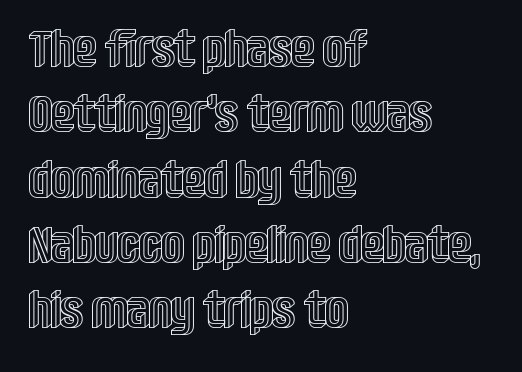
The image shows 51 px condensed type, upright; set left-aligned, normal line spacing (1.28x), normal letter spacing, not underlined; a large x-height.
